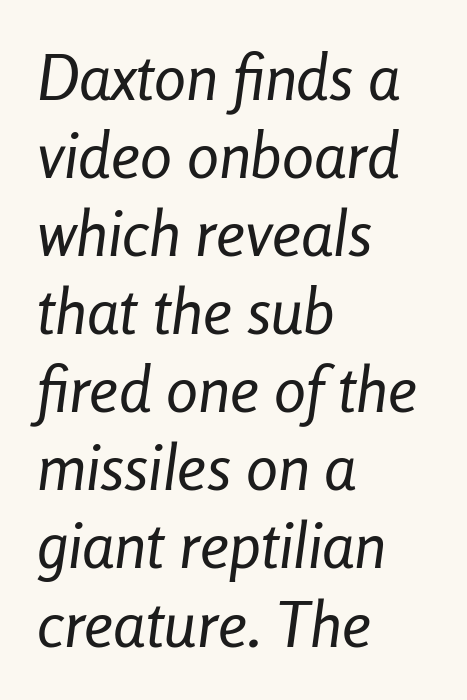
{"italic": "yes", "lean": "right", "slant_degrees": 8, "bold": "no", "weight": "regular", "width": "condensed", "stroke_contrast": "low", "x_height": "medium", "monospaced": "no", "underline": "no", "align": "left", "line_spacing_ratio": 1.22, "letter_spacing": "normal", "letter_spacing_em": 0.0, "glyph_px": 64}
